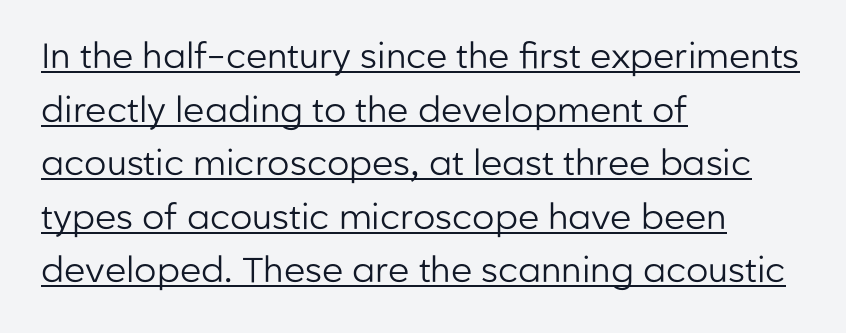
Q: Is the text bold? A: No.
Q: Is the text italic (slanted)? A: No, it is upright.
Q: Is the typeface a serif or a sans-serif typeface? A: Sans-serif.
Q: Is the text underlined? A: Yes.
Q: How is the paragraph aligned? A: Left-aligned.
Q: Is the spacing between letters normal or unusually wide? A: Normal.
Q: Is the spacing between lines tight, normal or loose? A: Normal.
Q: Width (condensed, normal, or wide)? A: Normal.
Q: Stroke contrast? A: Low.
Q: x-height? A: Medium.
Q: Monospaced? A: No.
